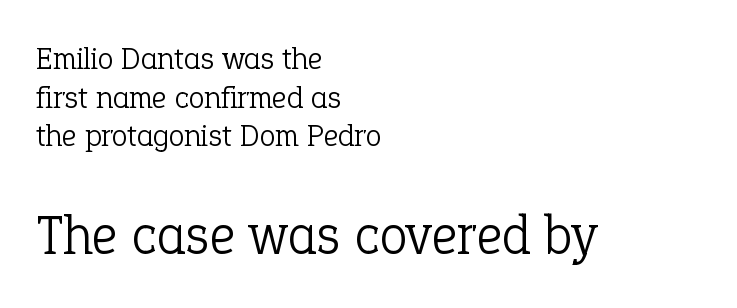
Caption: upper text group reduced, lower text group enlarged. The letters carry serifs — small finishing strokes at the ends of their stems. The specimen reads as upright at a glance. The space beneath each line is pristine and unruled. The rendering uses natural spacing where letterforms have individual widths. The tracking reads as untouched default to a designer's eye.
